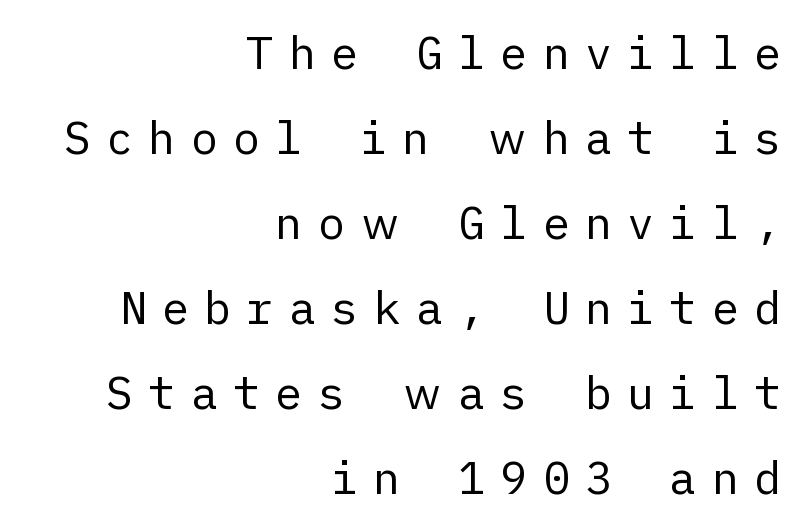
Q: Is the text bold? A: No.
Q: Is the text italic (slanted)? A: No, it is upright.
Q: Is the typeface a serif or a sans-serif typeface? A: Sans-serif.
Q: Is the text underlined? A: No.
Q: How is the paragraph aligned? A: Right-aligned.
Q: Is the spacing between letters normal or unusually wide? A: Unusually wide.
Q: Width (condensed, normal, or wide)? A: Normal.
Q: Stroke contrast? A: Low.
Q: x-height? A: Medium.
